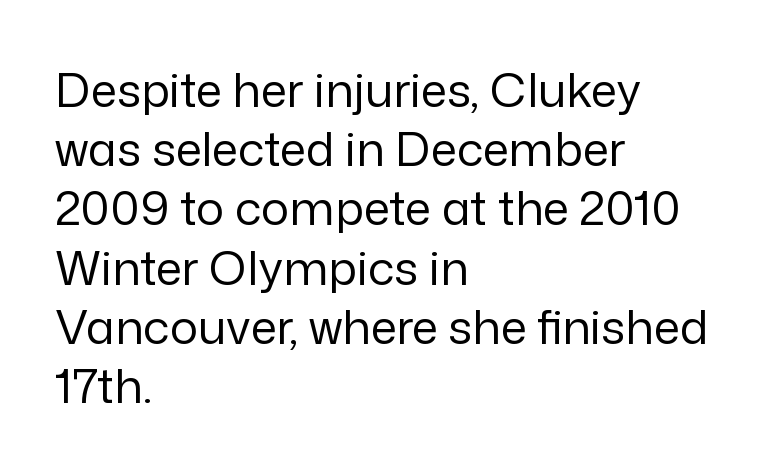
{"serif": "no", "italic": "no", "bold": "no", "weight": "regular", "width": "normal", "stroke_contrast": "low", "x_height": "medium", "monospaced": "no", "underline": "no", "align": "left", "line_spacing": "normal", "line_spacing_ratio": 1.26, "letter_spacing": "normal", "letter_spacing_em": 0.0, "glyph_px": 47}
